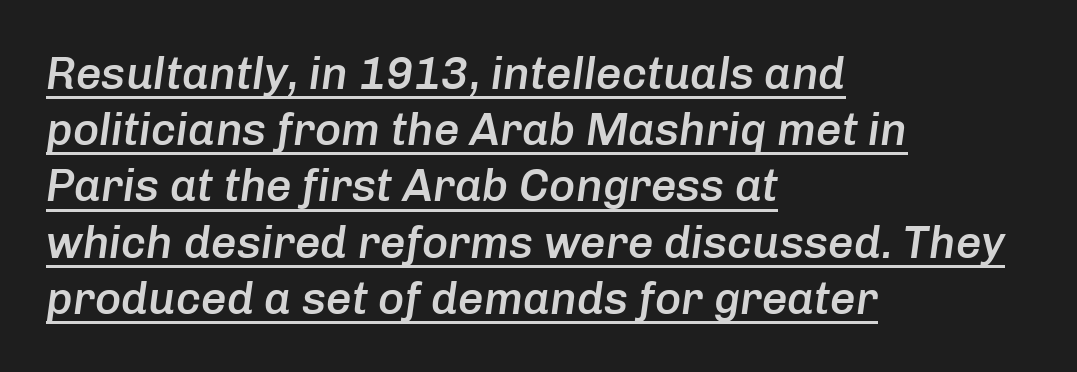
{"italic": "yes", "lean": "right", "slant_degrees": 8, "bold": "semi", "weight": "semibold", "width": "normal", "stroke_contrast": "low", "x_height": "medium", "monospaced": "no", "underline": "yes", "align": "left", "line_spacing": "normal", "line_spacing_ratio": 1.25, "letter_spacing": "normal", "letter_spacing_em": 0.0, "glyph_px": 45}
